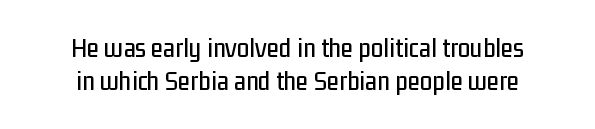
No word sits above an underline. The designer went with a sans here, leaving each stem footless. Here the designer chose a conventional face with non-uniform glyph widths. The letters sit at their default tracking, neither squeezed nor spread. Tall strokes in this sample are plumb rather than angled.
